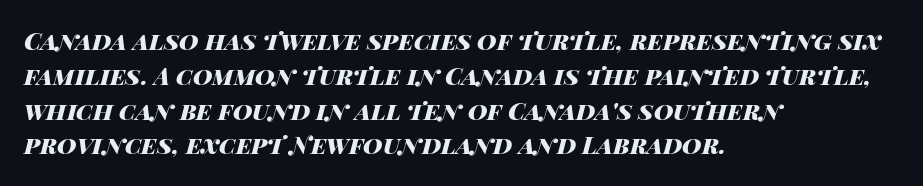
The image shows 24 px bold type, italic (leaning right); set left-aligned, normal line spacing (1.45x), normal letter spacing, not underlined.
